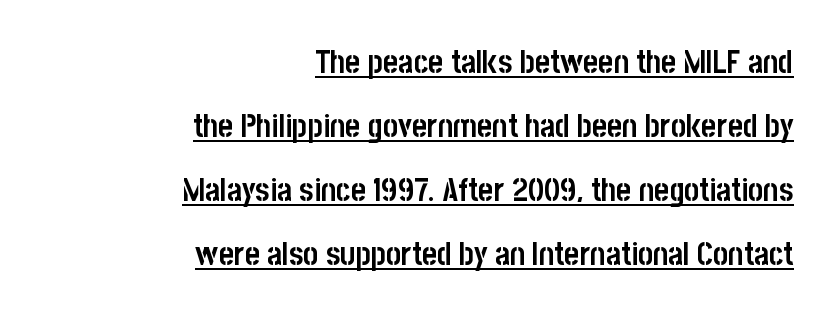
{"serif": "no", "italic": "no", "bold": "yes", "weight": "semibold", "width": "condensed", "stroke_contrast": "low", "x_height": "large", "monospaced": "no", "underline": "yes", "align": "right", "line_spacing": "loose", "line_spacing_ratio": 2.0, "letter_spacing": "normal", "letter_spacing_em": 0.0, "glyph_px": 32}
